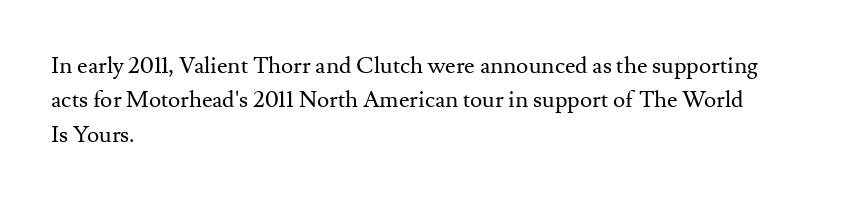
The vertical gap from one line to the next is medium. These lines were composed using upright roman letters. Horizontal alignment here is leftward, the default for most running prose. The gaps between neighbouring characters are ordinary and unremarkable. Weight: regular or lighter.
